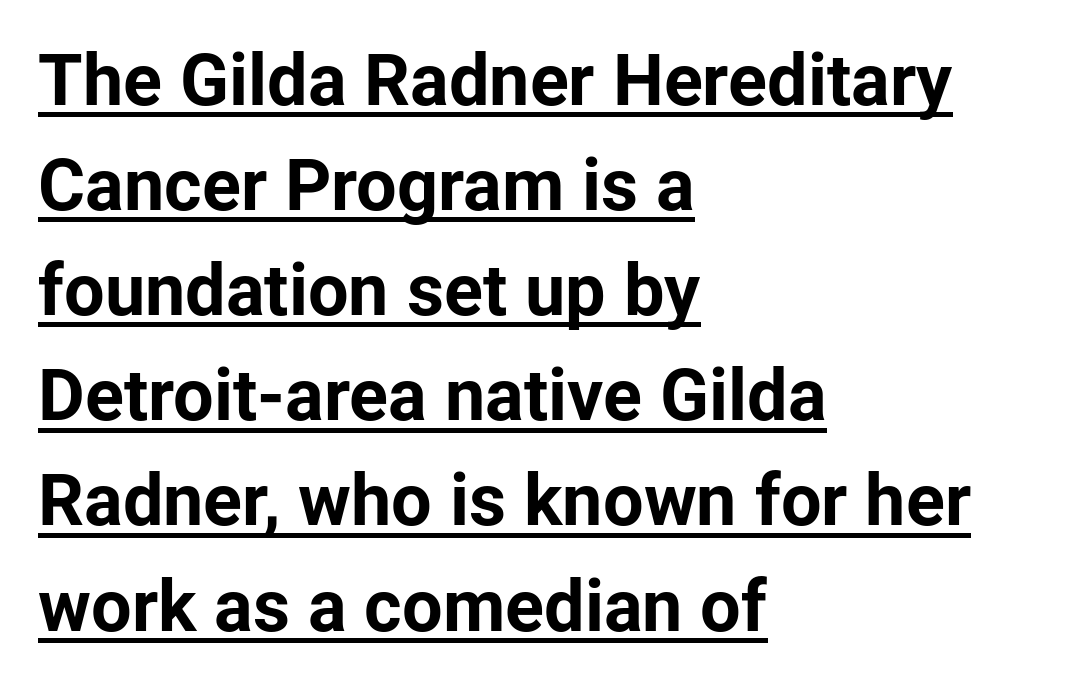
{"serif": "no", "italic": "no", "bold": "yes", "weight": "bold", "width": "normal", "stroke_contrast": "low", "x_height": "medium", "monospaced": "no", "underline": "yes", "align": "left", "line_spacing": "normal", "line_spacing_ratio": 1.46, "letter_spacing": "normal", "letter_spacing_em": 0.0, "glyph_px": 72}
